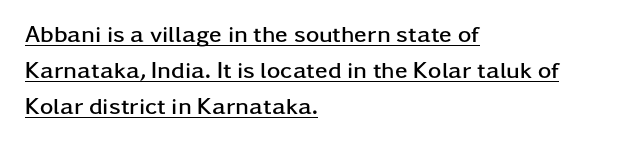
The sample's only ornament is a line tracing under the words. Is the letter spacing exaggerated? No — it looks like the ordinary default. The type sits square on the baseline with zero lean. This sample keeps an unexceptional amount of space between lines. Weight check: bold — yes, fully. Horizontally, the lines are justified to the leading edge only.
